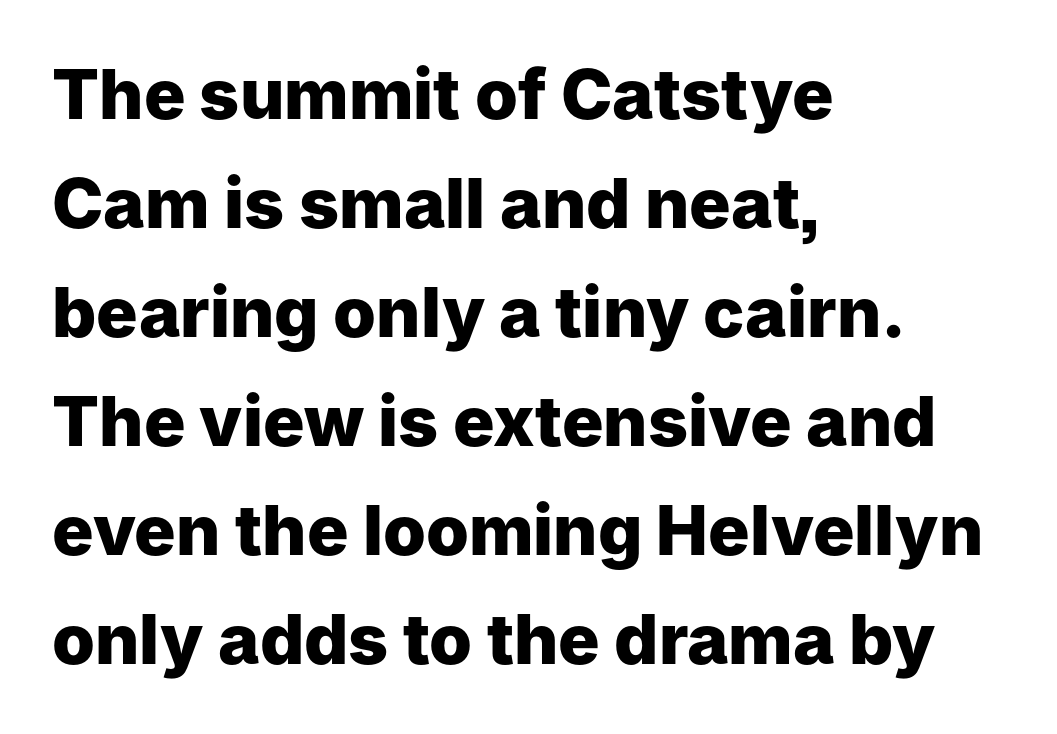
How heavy is the stroke? Heavy — this is a bold. Caption: standard tracking, unaltered. The text was rendered using a sans face with plain stroke endings. Is there any slant? The stems are plumb. A typesetter would call this proportional, since set widths differ per character. Compared with a centered layout, this one pins lines to the left instead.
